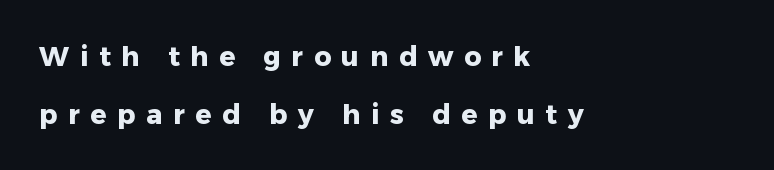
The image shows 27 px bold type, upright; set left-aligned, loose line spacing (2.14x), unusually wide letter spacing (+0.39 em), not underlined.
